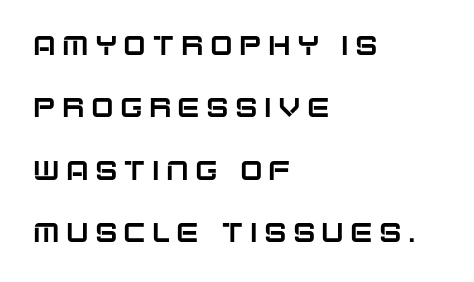
{"italic": "no", "underline": "no", "align": "left", "line_spacing": "loose", "line_spacing_ratio": 2.31, "letter_spacing": "wide", "letter_spacing_em": 0.23, "glyph_px": 27}
